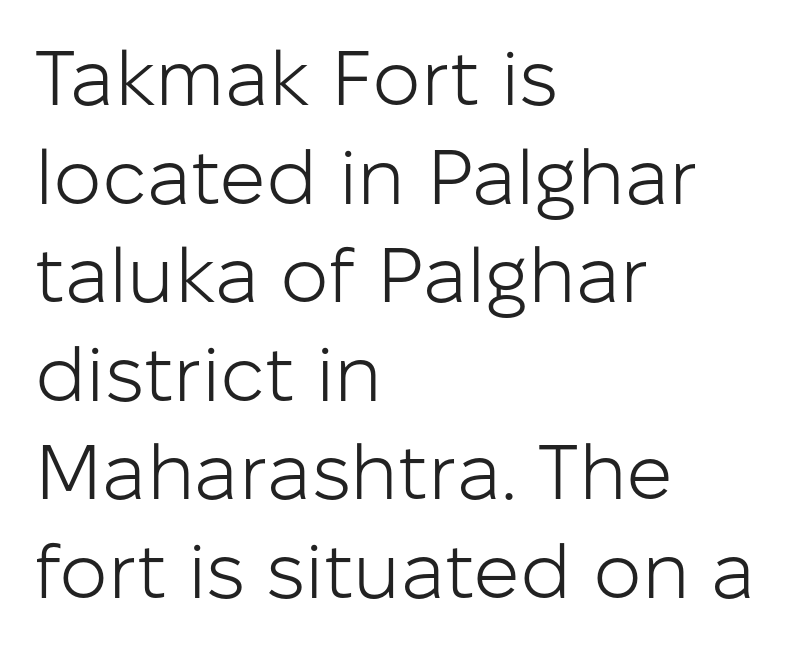
Descenders hang freely into open space. What kind of face is this? One without serifs — a sans. The setting favours the left margin, as ordinary paragraphs usually do. The weight would be labelled regular, book, light, or lighter still.
